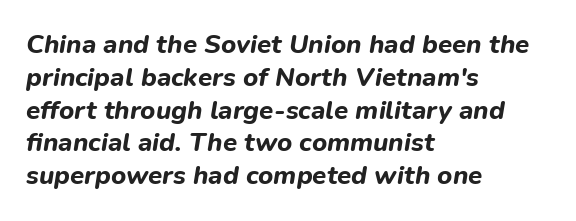
{"italic": "yes", "lean": "right", "slant_degrees": 9, "bold": "yes", "underline": "no", "align": "left", "line_spacing": "normal", "line_spacing_ratio": 1.26, "letter_spacing": "normal", "letter_spacing_em": 0.0, "glyph_px": 26}
